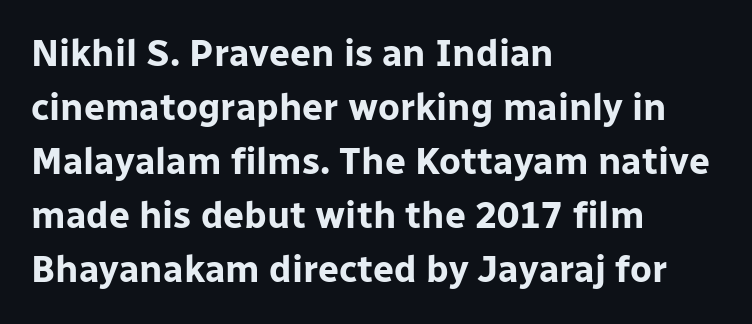
The image shows 37 px bold sans-serif type, upright; set left-aligned, normal line spacing (1.46x), normal letter spacing, not underlined; low stroke contrast and a medium x-height.
